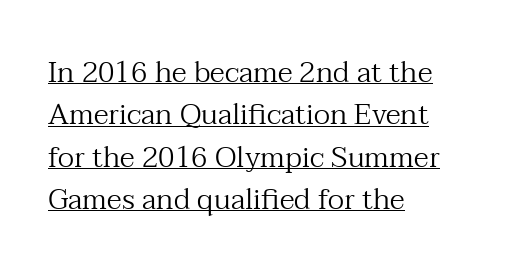
Varying glyph widths throughout — classic text-font behaviour. Old-style or modern, the face here clearly has serifs. Unlike italic type, these characters show no tilt at all. Is the letter spacing exaggerated? No — it looks like the ordinary default. Notice how a bar underscores the lettering throughout.
